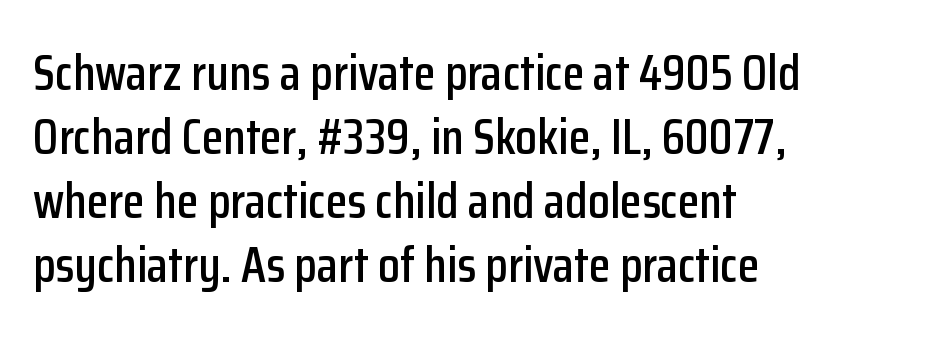
Q: Is the text italic (slanted)? A: No, it is upright.
Q: Is the typeface a serif or a sans-serif typeface? A: Sans-serif.
Q: Is the text underlined? A: No.
Q: How is the paragraph aligned? A: Left-aligned.
Q: Is the spacing between letters normal or unusually wide? A: Normal.
Q: Is the spacing between lines tight, normal or loose? A: Normal.
Q: Width (condensed, normal, or wide)? A: Condensed.
Q: Stroke contrast? A: Low.
Q: x-height? A: Medium.
Q: Monospaced? A: No.
